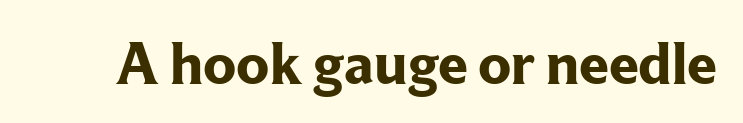
The lettering holds an erect, upright posture throughout. Set as a true bold cut, around the 700 mark. A bare baseline throughout the passage. Think of a printed novel: that variable character pitch is what you see here. In terms of letterspacing, this is plain default setting. Note: serifs present on the glyphs.
